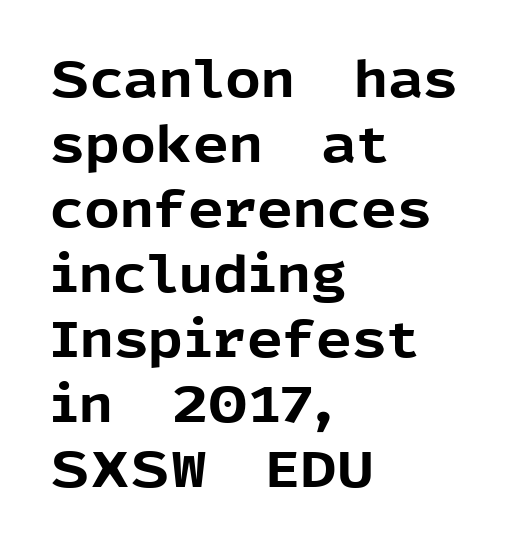
Q: Is the text bold? A: Yes.
Q: Is the text italic (slanted)? A: No, it is upright.
Q: Is the typeface a serif or a sans-serif typeface? A: Sans-serif.
Q: Is the text underlined? A: No.
Q: How is the paragraph aligned? A: Left-aligned.
Q: Is the spacing between letters normal or unusually wide? A: Normal.
Q: Is the spacing between lines tight, normal or loose? A: Normal.
Q: Width (condensed, normal, or wide)? A: Normal.
Q: x-height? A: Medium.
Q: Monospaced? A: No.
